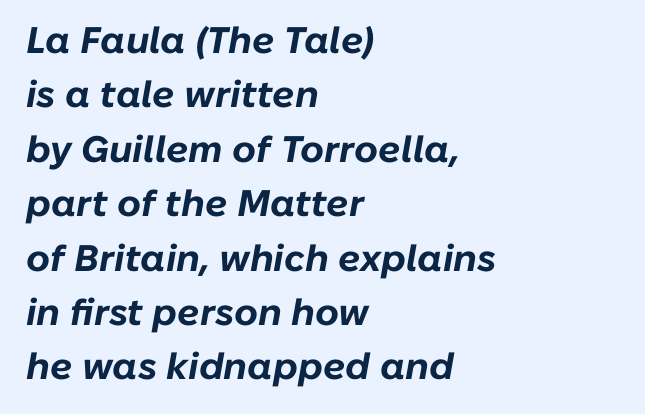
{"italic": "yes", "lean": "right", "slant_degrees": 10, "bold": "yes", "weight": "bold", "width": "normal", "stroke_contrast": "low", "x_height": "medium", "monospaced": "no", "underline": "no", "align": "left", "line_spacing": "normal", "line_spacing_ratio": 1.47, "letter_spacing": "normal", "letter_spacing_em": 0.0, "glyph_px": 37}
